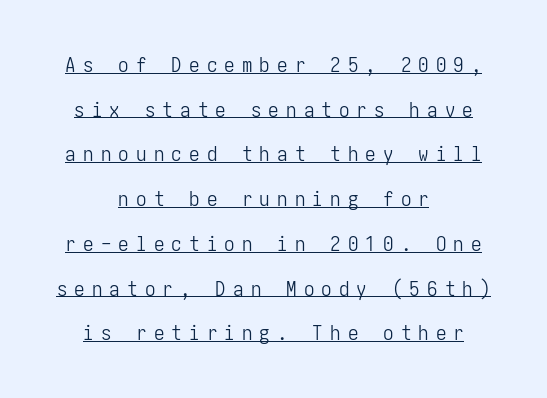
Q: Is the text bold? A: No.
Q: Is the text italic (slanted)? A: No, it is upright.
Q: Is the text underlined? A: Yes.
Q: How is the paragraph aligned? A: Centered.
Q: Is the spacing between letters normal or unusually wide? A: Unusually wide.
Q: Is the spacing between lines tight, normal or loose? A: Loose.
